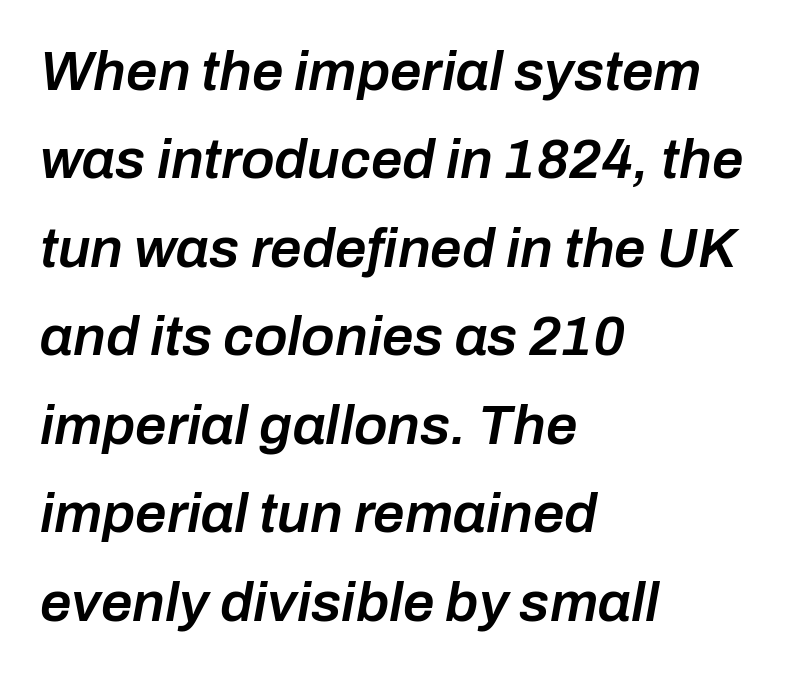
The specimen omits any rule beneath the text block's lines. The block of text has a typical density, with ordinary space between rows. Characters are canted at an angle relative to the baseline's perpendicular. Weight: semibold (demi). Observe the ordinary spacing: letters are neighbours, not strangers.
